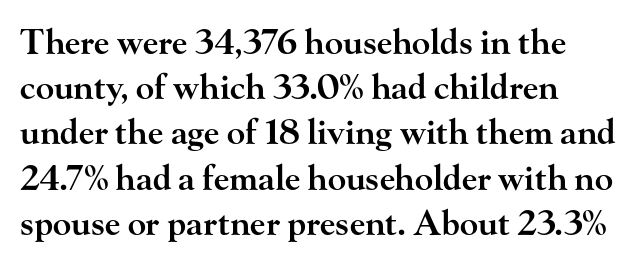
The image shows 34 px semibold, wide serif type, upright; set left-aligned, normal line spacing (1.33x), normal letter spacing, not underlined; high stroke contrast and a small x-height.
